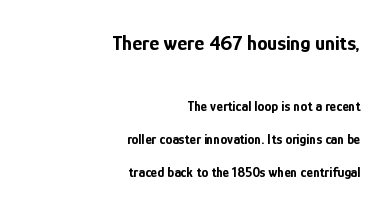
{"italic": "no", "bold": "yes", "underline": "no", "align": "right", "line_spacing": "loose", "line_spacing_ratio": 2.37, "letter_spacing": "normal", "letter_spacing_em": 0.0, "larger_block": "first", "size_ratio": 1.5, "glyph_px": 21}
